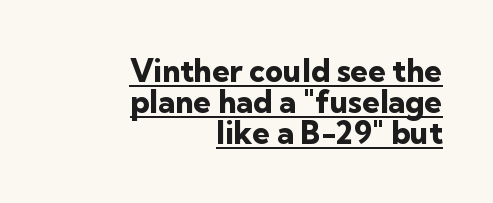
Q: Is the text bold? A: Yes.
Q: Is the text italic (slanted)? A: No, it is upright.
Q: Is the typeface a serif or a sans-serif typeface? A: Sans-serif.
Q: Is the text underlined? A: Yes.
Q: How is the paragraph aligned? A: Right-aligned.
Q: Is the spacing between letters normal or unusually wide? A: Normal.
Q: Is the spacing between lines tight, normal or loose? A: Tight.
Q: Width (condensed, normal, or wide)? A: Normal.
Q: Stroke contrast? A: Low.
Q: x-height? A: Medium.
Q: Monospaced? A: No.
